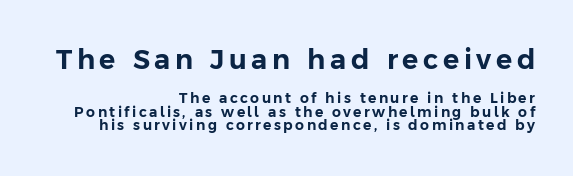
The image shows 27 px text type, upright; set right-aligned, tight line spacing (0.98x), not underlined; the first (top) block is 1.93x larger.
